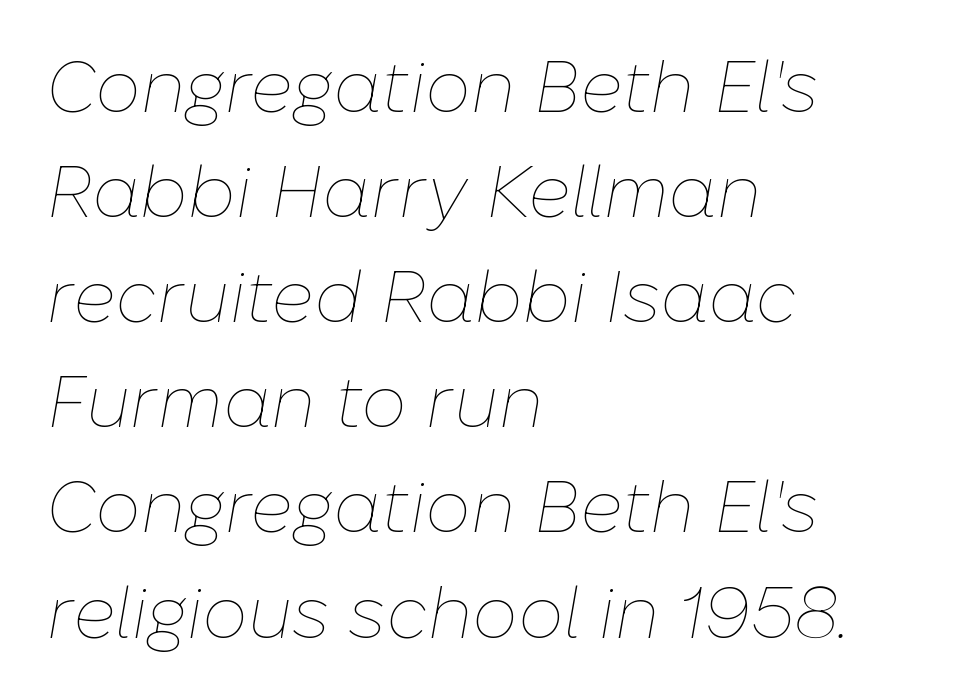
Q: Is the text bold? A: No.
Q: Is the text italic (slanted)? A: Yes, it leans right by about 10 degrees.
Q: Is the text underlined? A: No.
Q: How is the paragraph aligned? A: Left-aligned.
Q: Is the spacing between letters normal or unusually wide? A: Normal.
Q: Is the spacing between lines tight, normal or loose? A: Normal.
Q: Width (condensed, normal, or wide)? A: Normal.
Q: Stroke contrast? A: Low.
Q: x-height? A: Medium.
Q: Monospaced? A: No.
